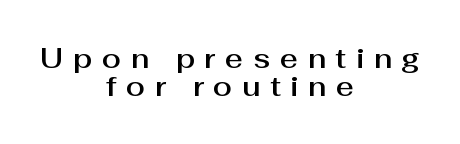
Q: Is the text italic (slanted)? A: No, it is upright.
Q: Is the typeface a serif or a sans-serif typeface? A: Sans-serif.
Q: Is the text underlined? A: No.
Q: How is the paragraph aligned? A: Centered.
Q: Is the spacing between letters normal or unusually wide? A: Unusually wide.
Q: Is the spacing between lines tight, normal or loose? A: Tight.
Q: Width (condensed, normal, or wide)? A: Normal.
Q: Stroke contrast? A: Medium.
Q: x-height? A: Medium.
Q: Monospaced? A: No.
